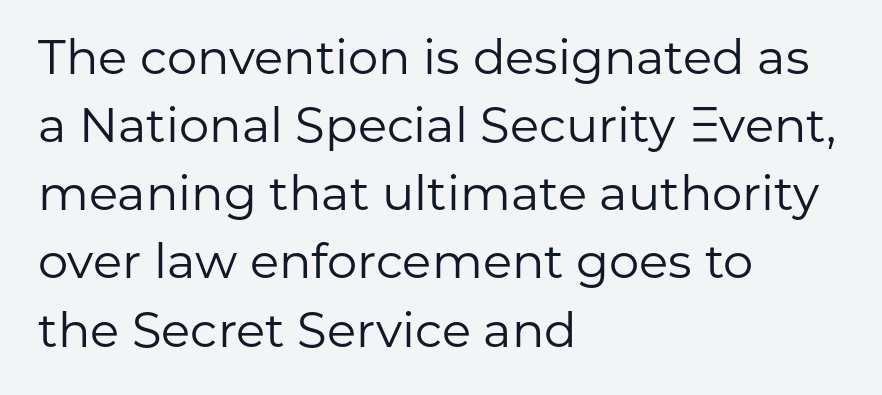
Looks like regular typesetting: each glyph gets only the width it needs. The designer left line spacing at the default. This sample uses a sans-serif face. Letter spacing: default.
